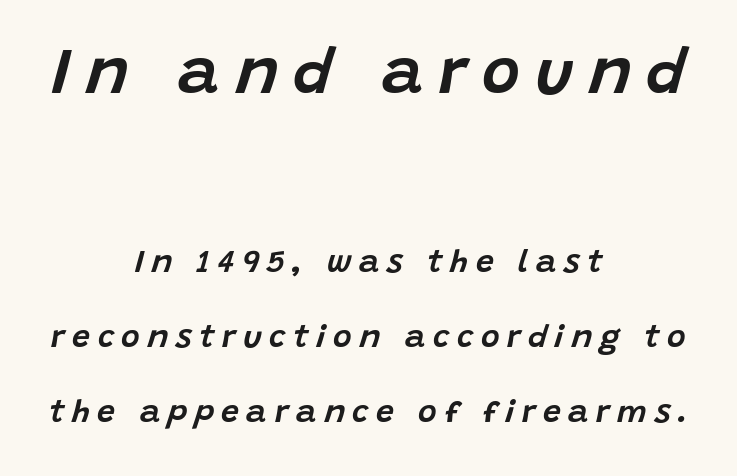
Does the copy run flush right? No — it is centered line by line. This rendering widens character spacing well past its baseline value. Characters are canted at an angle relative to the baseline's perpendicular. Varying glyph widths throughout — classic text-font behaviour. The lines are spread far apart with generous leading.
